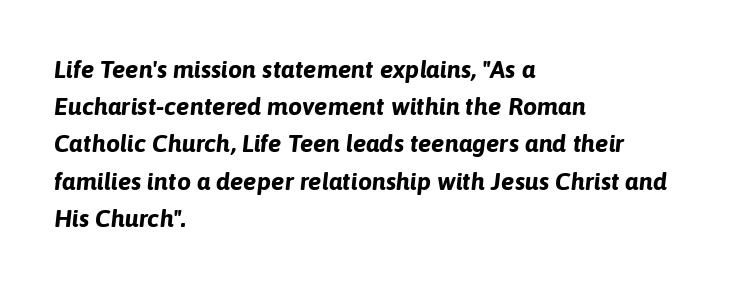
The image shows 25 px bold type, italic (leaning right); set left-aligned, normal line spacing (1.49x), normal letter spacing, not underlined.
